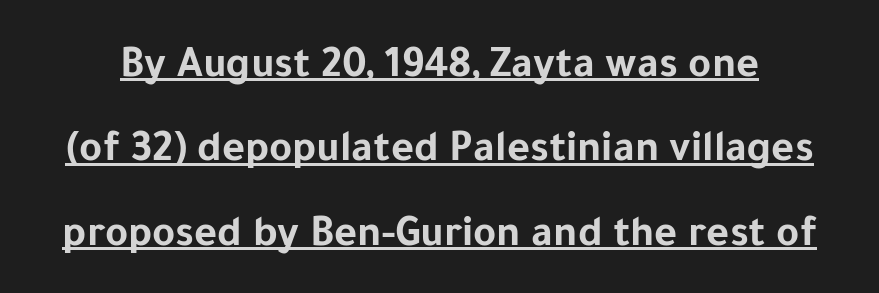
Q: Is the text bold? A: Yes.
Q: Is the text italic (slanted)? A: No, it is upright.
Q: Is the typeface a serif or a sans-serif typeface? A: Sans-serif.
Q: Is the text underlined? A: Yes.
Q: Is the spacing between letters normal or unusually wide? A: Normal.
Q: Is the spacing between lines tight, normal or loose? A: Loose.
Q: Width (condensed, normal, or wide)? A: Normal.
Q: Stroke contrast? A: Low.
Q: x-height? A: Medium.
Q: Monospaced? A: No.
